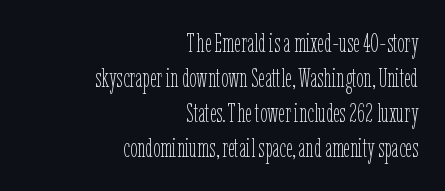
Q: Is the text bold? A: No.
Q: Is the text italic (slanted)? A: No, it is upright.
Q: Is the text underlined? A: No.
Q: How is the paragraph aligned? A: Right-aligned.
Q: Is the spacing between letters normal or unusually wide? A: Normal.
Q: Is the spacing between lines tight, normal or loose? A: Normal.
